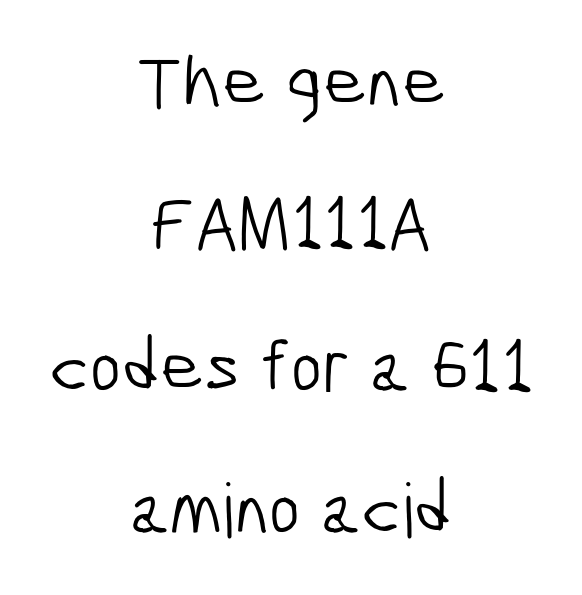
{"serif": "no", "bold": "no", "weight": "light", "width": "condensed", "stroke_contrast": "low", "x_height": "medium", "monospaced": "no", "underline": "no", "align": "center", "line_spacing": "loose", "line_spacing_ratio": 1.9, "letter_spacing": "normal", "letter_spacing_em": 0.0, "glyph_px": 75}
